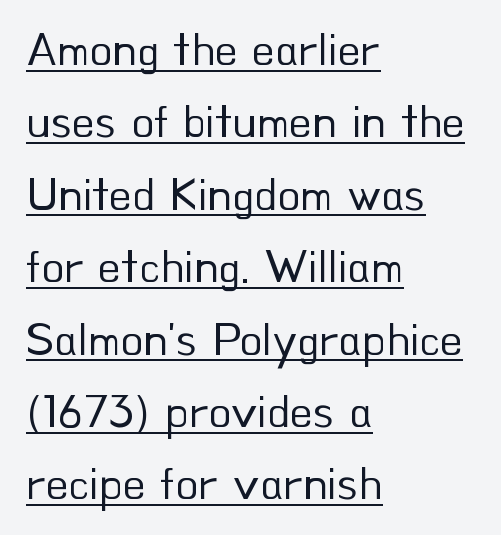
{"serif": "no", "italic": "no", "bold": "no", "weight": "regular", "width": "normal", "stroke_contrast": "low", "x_height": "small", "monospaced": "no", "underline": "yes", "align": "left", "line_spacing": "normal", "line_spacing_ratio": 1.54, "letter_spacing": "normal", "letter_spacing_em": 0.0, "glyph_px": 47}
